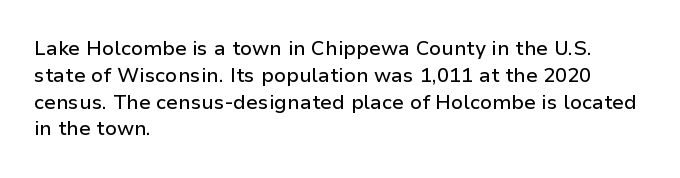
The image shows 20 px text type, upright; set left-aligned, normal line spacing (1.34x), normal letter spacing, not underlined.
